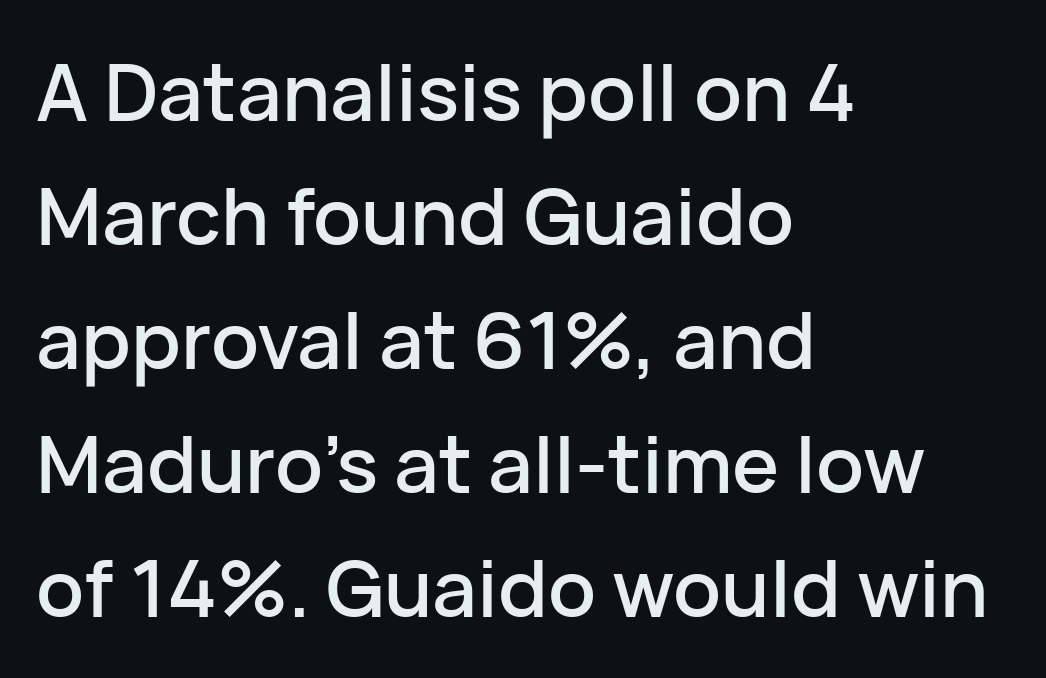
{"serif": "no", "italic": "no", "width": "normal", "stroke_contrast": "low", "x_height": "medium", "monospaced": "no", "underline": "no", "align": "left", "line_spacing": "normal", "line_spacing_ratio": 1.57, "letter_spacing": "normal", "letter_spacing_em": 0.0, "glyph_px": 79}
